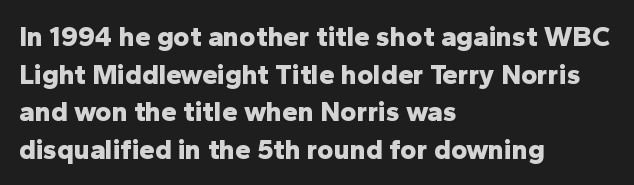
Q: Is the text bold? A: Yes.
Q: Is the text italic (slanted)? A: No, it is upright.
Q: Is the typeface a serif or a sans-serif typeface? A: Sans-serif.
Q: Is the text underlined? A: No.
Q: How is the paragraph aligned? A: Left-aligned.
Q: Is the spacing between letters normal or unusually wide? A: Normal.
Q: Is the spacing between lines tight, normal or loose? A: Normal.
Q: Width (condensed, normal, or wide)? A: Normal.
Q: Stroke contrast? A: Low.
Q: x-height? A: Medium.
Q: Monospaced? A: No.
